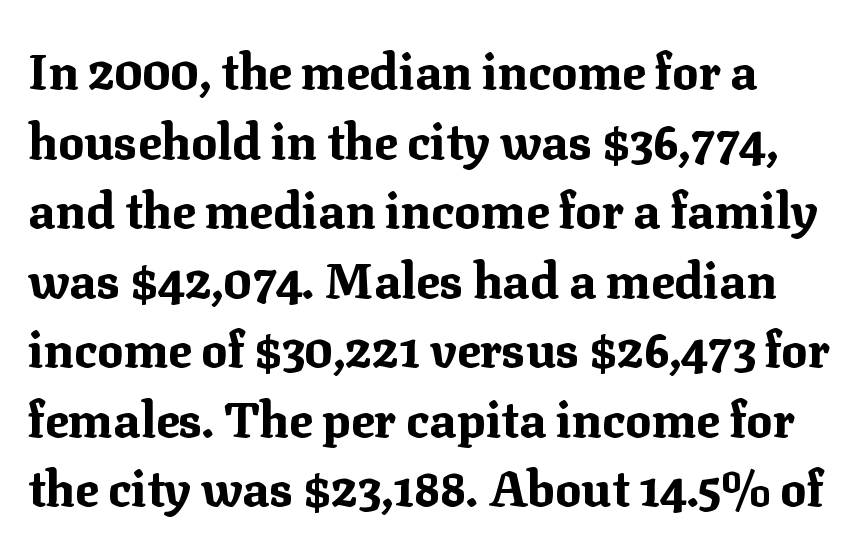
The image shows 49 px bold serif type, upright; set normal line spacing (1.42x), normal letter spacing, not underlined; medium stroke contrast and a medium x-height.
